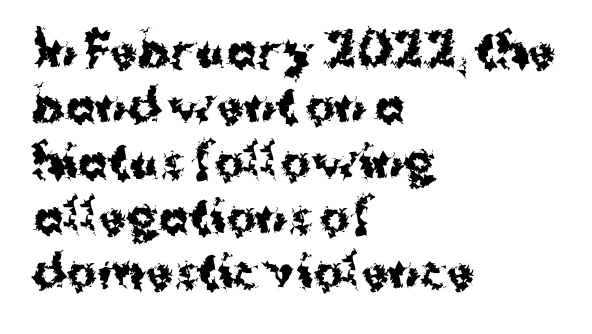
Q: Is the text bold? A: Yes.
Q: Is the text italic (slanted)? A: No, it is upright.
Q: Is the typeface a serif or a sans-serif typeface? A: Sans-serif.
Q: Is the text underlined? A: No.
Q: How is the paragraph aligned? A: Left-aligned.
Q: Is the spacing between letters normal or unusually wide? A: Normal.
Q: Width (condensed, normal, or wide)? A: Normal.
Q: Stroke contrast? A: Medium.
Q: x-height? A: Medium.
Q: Monospaced? A: No.
